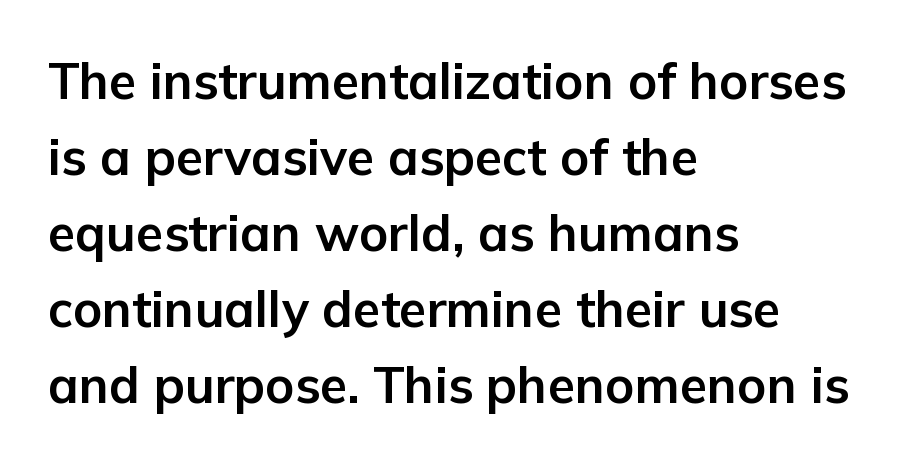
The image shows 50 px bold sans-serif type, upright; set left-aligned, normal line spacing (1.52x), normal letter spacing, not underlined; low stroke contrast and a medium x-height.
